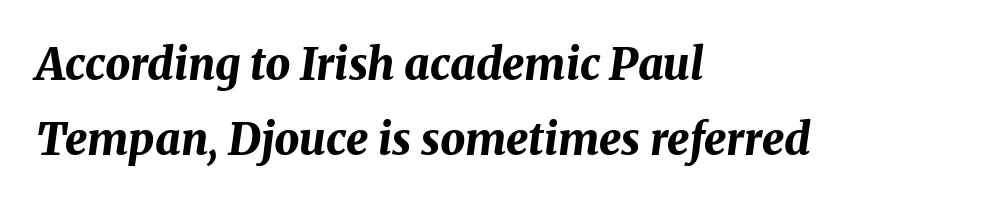
Q: Is the text bold? A: Yes.
Q: Is the text italic (slanted)? A: Yes, it leans right by about 8 degrees.
Q: Is the text underlined? A: No.
Q: How is the paragraph aligned? A: Left-aligned.
Q: Is the spacing between letters normal or unusually wide? A: Normal.
Q: Is the spacing between lines tight, normal or loose? A: Normal.
Q: Width (condensed, normal, or wide)? A: Normal.
Q: Stroke contrast? A: Medium.
Q: x-height? A: Medium.
Q: Monospaced? A: No.
